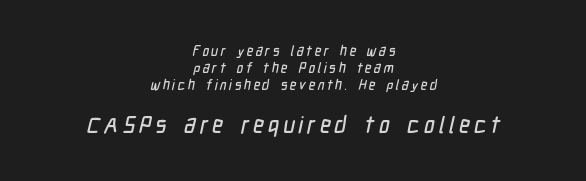
Lines of text with bare space underneath. Horizontally, the lines are justified to the midpoint only. This layout puts the modest block above and the oversized block below.
